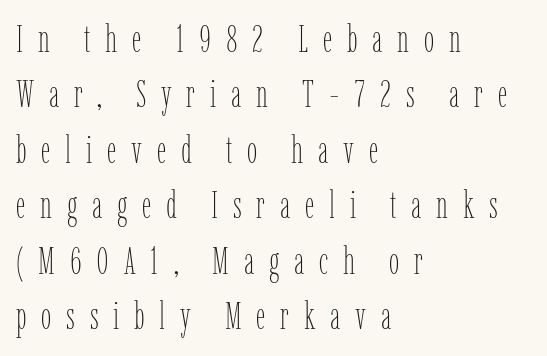
{"italic": "no", "bold": "no", "weight": "thin", "width": "condensed", "stroke_contrast": "low", "x_height": "medium", "monospaced": "no", "underline": "no", "align": "left", "line_spacing": "normal", "line_spacing_ratio": 1.5, "letter_spacing": "wide", "letter_spacing_em": 0.4, "glyph_px": 37}
